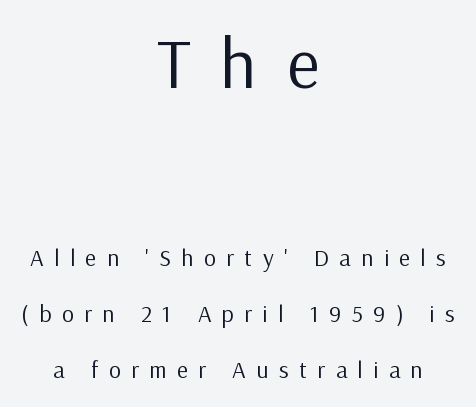
Summary of weight: not heavy and not bold. These two chunks differ in scale, with the top chunk taking the larger measure. These lines are centered, leaving both edges ragged. The designer dialed line spacing up above the default.
